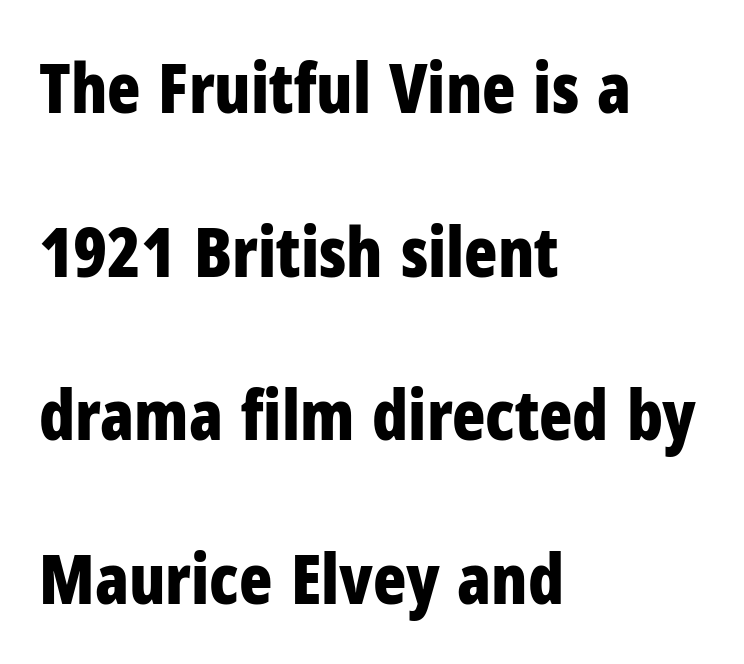
The image shows 69 px bold, condensed sans-serif type, upright; set left-aligned, loose line spacing (2.37x), normal letter spacing, not underlined; low stroke contrast and a medium x-height.
